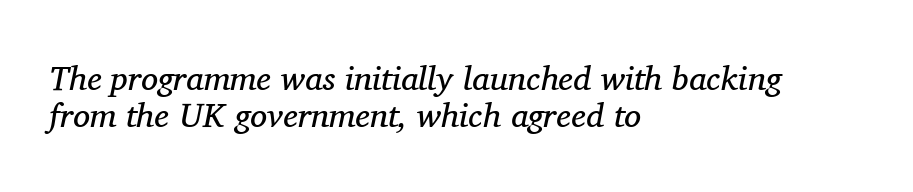
The image shows 34 px regular-weight serif type, italic (leaning right); set left-aligned, tight line spacing (1.09x), normal letter spacing, not underlined; medium stroke contrast and a medium x-height.
